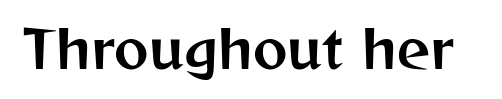
These lines keep a tight, regular rhythm from letter to letter. Underlining? Definitely not there. Style check: upright. Nope, no serifs anywhere on these letters. You could not count columns in this text — the font is proportionally spaced.
